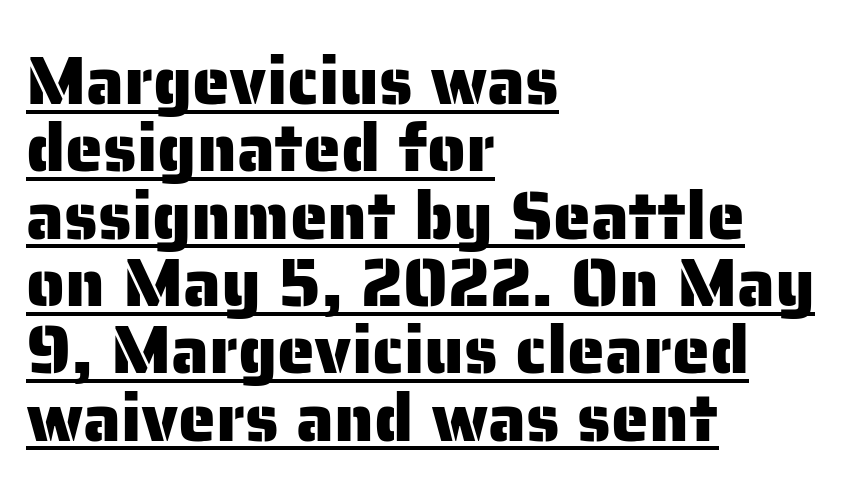
{"serif": "no", "italic": "no", "width": "normal", "stroke_contrast": "low", "x_height": "medium", "monospaced": "no", "underline": "yes", "align": "left", "line_spacing": "tight", "line_spacing_ratio": 0.99, "letter_spacing": "normal", "letter_spacing_em": 0.0, "glyph_px": 68}
